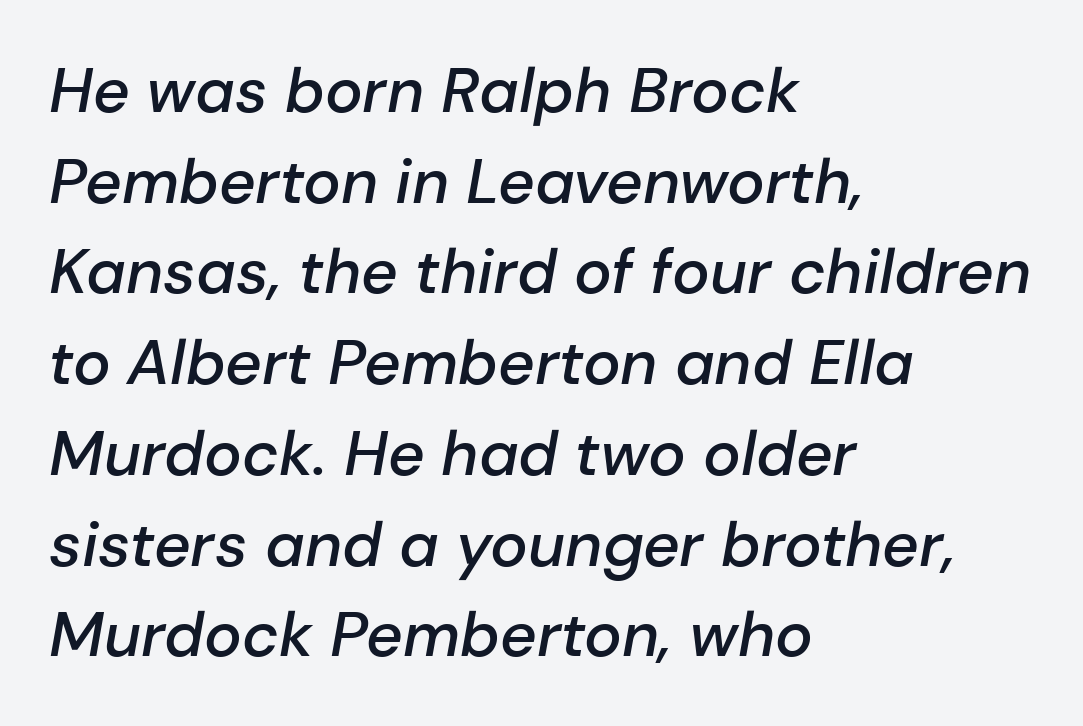
Where is the straight margin? On the left. Every letter is mildly thick-stroked: semibold rather than bold. The rendering applies a slant to the glyphs. Nobody drew a line under any word here. Each word holds together tightly as a unit, with standard inter-letter gaps.
